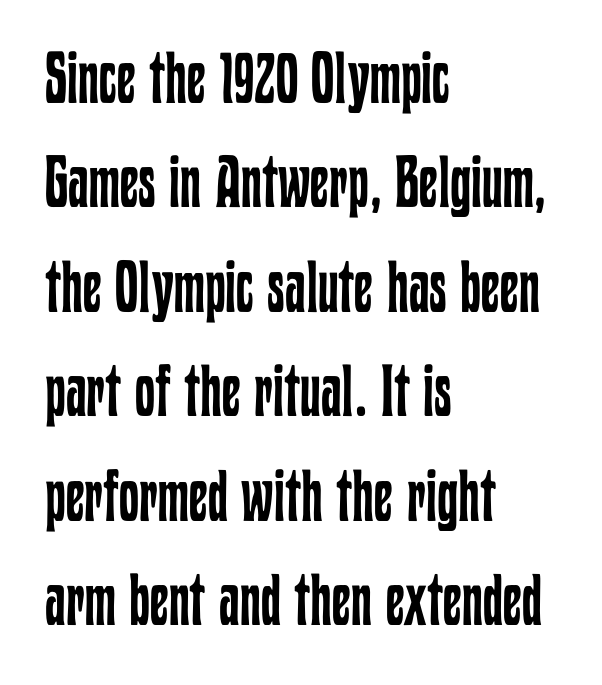
Q: Is the text bold? A: No.
Q: Is the text italic (slanted)? A: No, it is upright.
Q: Is the text underlined? A: No.
Q: How is the paragraph aligned? A: Left-aligned.
Q: Is the spacing between letters normal or unusually wide? A: Normal.
Q: Is the spacing between lines tight, normal or loose? A: Normal.
Q: Width (condensed, normal, or wide)? A: Condensed.
Q: Stroke contrast? A: Low.
Q: x-height? A: Medium.
Q: Monospaced? A: No.
